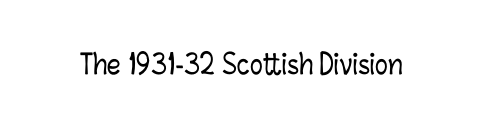
The image shows 27 px text type, upright; set normal letter spacing, not underlined.
